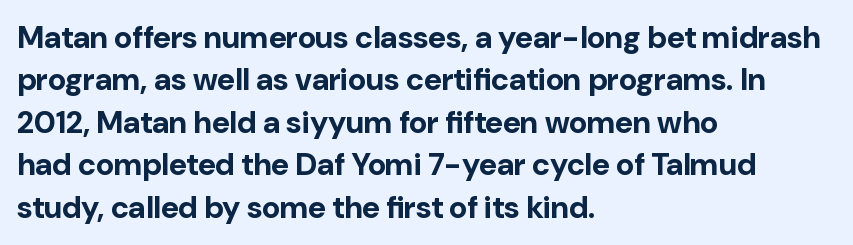
Q: Is the text bold? A: Yes.
Q: Is the text italic (slanted)? A: No, it is upright.
Q: Is the typeface a serif or a sans-serif typeface? A: Sans-serif.
Q: Is the text underlined? A: No.
Q: How is the paragraph aligned? A: Left-aligned.
Q: Is the spacing between letters normal or unusually wide? A: Normal.
Q: Is the spacing between lines tight, normal or loose? A: Normal.
Q: Width (condensed, normal, or wide)? A: Normal.
Q: Stroke contrast? A: Low.
Q: x-height? A: Medium.
Q: Monospaced? A: No.
